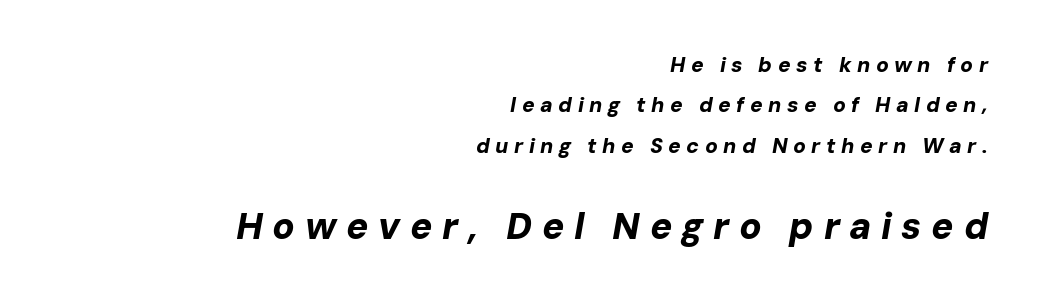
The image shows 37 px bold type, italic (leaning right); set right-aligned, loose line spacing (1.92x), unusually wide letter spacing (+0.26 em), not underlined; the second (bottom) block is 1.76x larger; low stroke contrast and a medium x-height.
